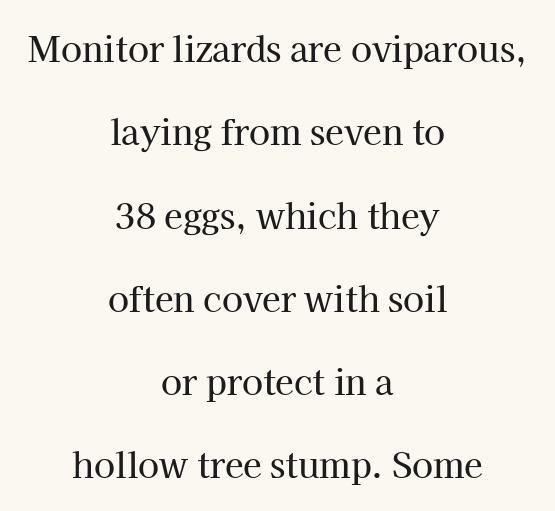
Short note: letters normally spaced. One-word summary of the alignment: center. This sample uses an upright cut, with every glyph sitting square on the baseline. The designer dialed line spacing up above the default.
